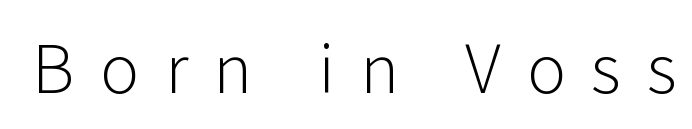
Q: Is the text bold? A: No.
Q: Is the text italic (slanted)? A: No, it is upright.
Q: Is the typeface a serif or a sans-serif typeface? A: Sans-serif.
Q: Is the text underlined? A: No.
Q: Is the spacing between letters normal or unusually wide? A: Unusually wide.
Q: Width (condensed, normal, or wide)? A: Normal.
Q: Stroke contrast? A: Low.
Q: x-height? A: Medium.
Q: Monospaced? A: No.
